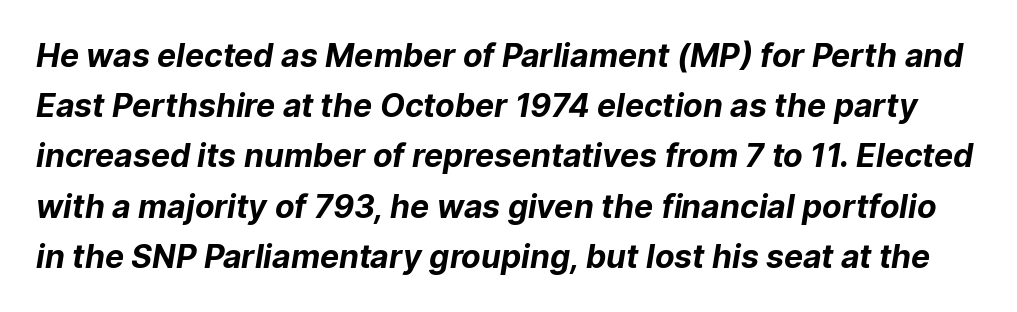
{"serif": "no", "bold": "yes", "weight": "bold", "width": "normal", "stroke_contrast": "low", "x_height": "medium", "monospaced": "no", "underline": "no", "line_spacing": "normal", "line_spacing_ratio": 1.57, "letter_spacing": "normal", "letter_spacing_em": 0.0, "glyph_px": 32}
